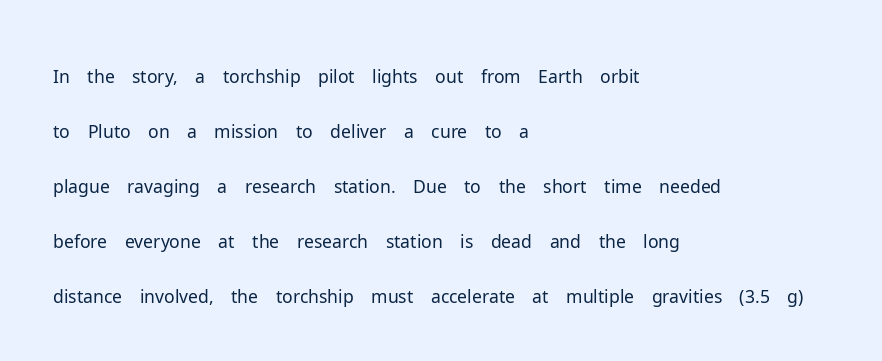
{"serif": "no", "italic": "no", "bold": "no", "weight": "light", "width": "normal", "stroke_contrast": "low", "x_height": "medium", "monospaced": "no", "underline": "no", "align": "left", "line_spacing": "normal", "line_spacing_ratio": 1.53, "letter_spacing": "normal", "letter_spacing_em": 0.0, "glyph_px": 36}
